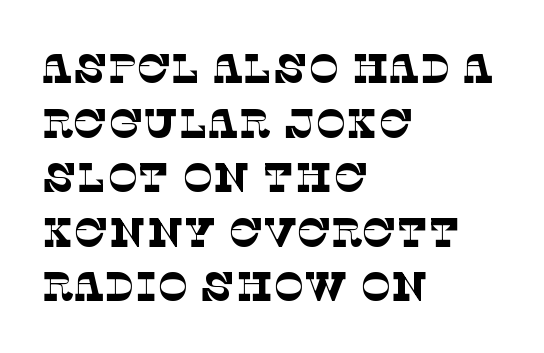
Q: Is the text bold? A: No.
Q: Is the typeface a serif or a sans-serif typeface? A: Serif.
Q: Is the text underlined? A: No.
Q: How is the paragraph aligned? A: Left-aligned.
Q: Is the spacing between letters normal or unusually wide? A: Normal.
Q: Is the spacing between lines tight, normal or loose? A: Normal.
Q: Width (condensed, normal, or wide)? A: Normal.
Q: Stroke contrast? A: Low.
Q: x-height? A: Large.
Q: Monospaced? A: No.
